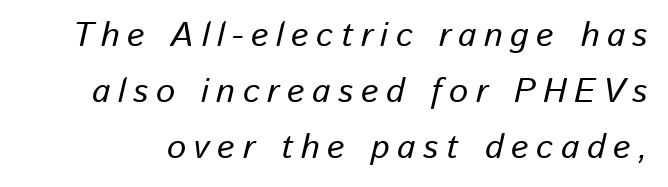
Q: Is the text italic (slanted)? A: Yes, it leans right by about 13 degrees.
Q: Is the text underlined? A: No.
Q: Is the spacing between letters normal or unusually wide? A: Unusually wide.
Q: Is the spacing between lines tight, normal or loose? A: Normal.
Q: Width (condensed, normal, or wide)? A: Normal.
Q: Stroke contrast? A: Low.
Q: x-height? A: Medium.
Q: Monospaced? A: No.
